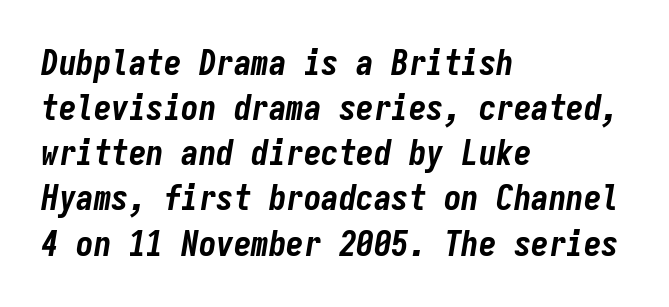
{"italic": "yes", "lean": "right", "slant_degrees": 9, "bold": "yes", "weight": "bold", "width": "condensed", "stroke_contrast": "low", "x_height": "medium", "monospaced": "yes", "underline": "no", "align": "left", "line_spacing": "normal", "line_spacing_ratio": 1.29, "letter_spacing": "normal", "letter_spacing_em": 0.0, "glyph_px": 35}
